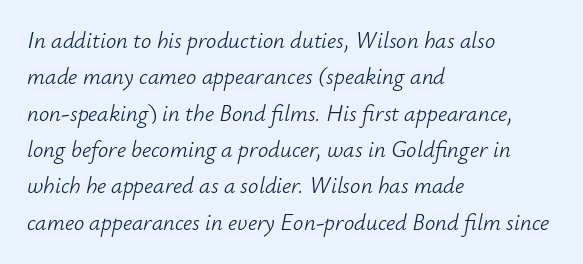
{"italic": "yes", "lean": "right", "slant_degrees": 12, "bold": "no", "underline": "no", "align": "left", "line_spacing": "normal", "line_spacing_ratio": 1.58, "letter_spacing": "normal", "letter_spacing_em": 0.0, "glyph_px": 23}
